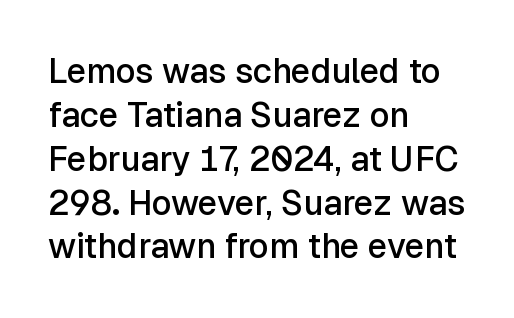
The rag falls on the right side of this text block. On the weight axis this lands at semibold, roughly 600. Underlining? Definitely not there. Vertical strokes here are truly vertical. Baseline-to-baseline distance is the conventional proportion of letter height.
